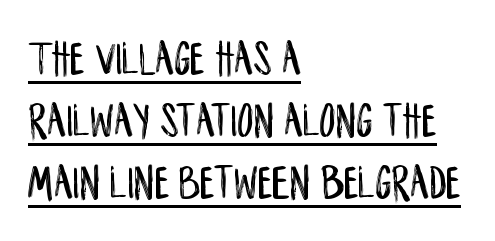
Each word holds together tightly as a unit, with standard inter-letter gaps. These lines are composed in type without serifs. Caption: lettering with a line underneath. Style check: upright. Think of a printed novel: that variable character pitch is what you see here.
